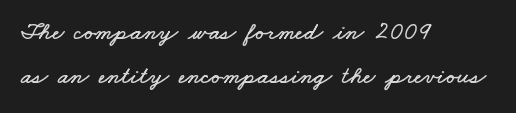
Q: Is the text underlined? A: No.
Q: How is the paragraph aligned? A: Left-aligned.
Q: Is the spacing between letters normal or unusually wide? A: Normal.
